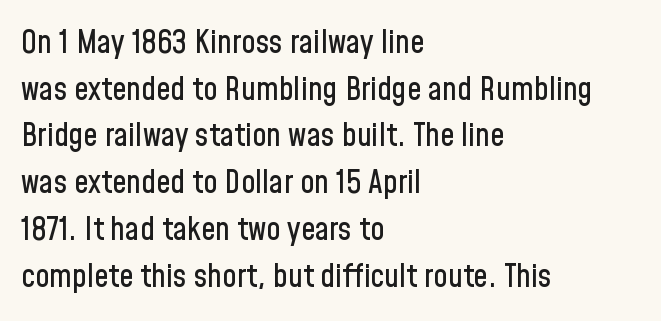
The image shows 32 px condensed sans-serif type, upright; set left-aligned, normal line spacing (1.46x), normal letter spacing, not underlined; low stroke contrast and a medium x-height.
